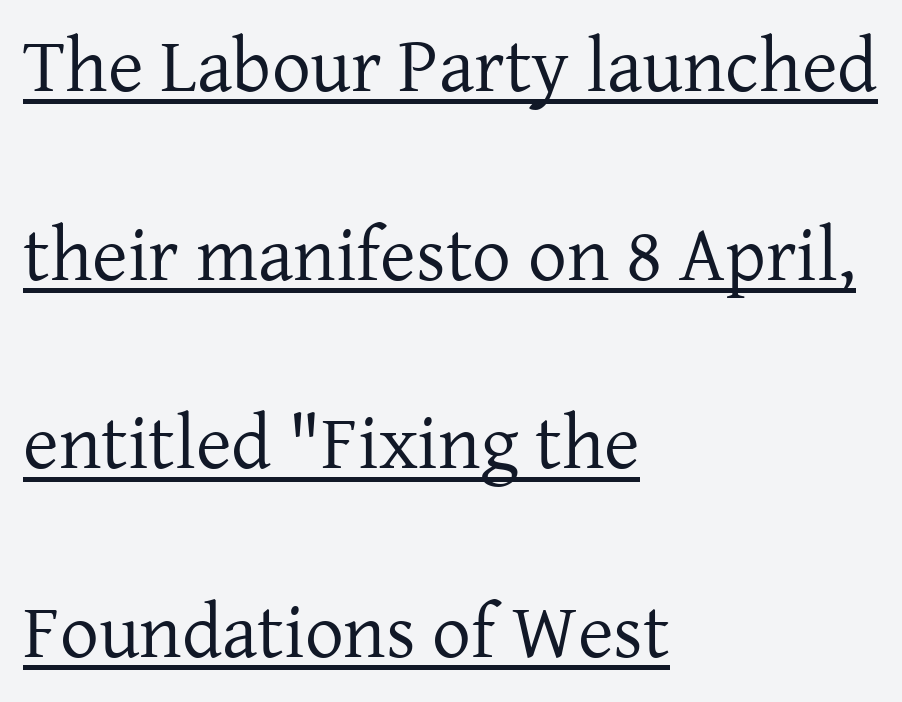
Teacher's note: observe the even left margin — that is flush-left alignment. The vertical gap from one line to the next is large. This sample carries an underscore along the baseline area. Tracking here is standard; glyphs follow each other at the usual distance.
